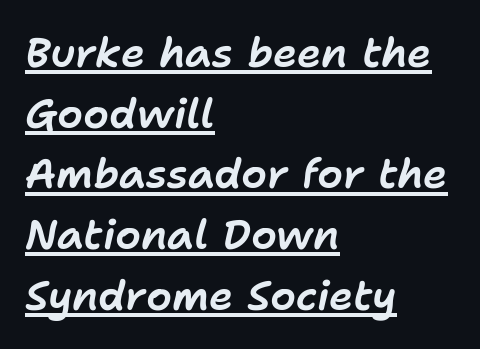
Q: Is the text italic (slanted)? A: Yes, it leans right by about 11 degrees.
Q: Is the text underlined? A: Yes.
Q: How is the paragraph aligned? A: Left-aligned.
Q: Is the spacing between letters normal or unusually wide? A: Normal.
Q: Is the spacing between lines tight, normal or loose? A: Normal.
Q: Width (condensed, normal, or wide)? A: Normal.
Q: Stroke contrast? A: Low.
Q: x-height? A: Medium.
Q: Monospaced? A: No.
